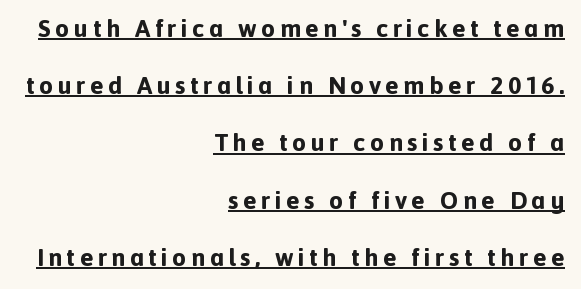
Stroke thickness is high; the sample reads as a true bold. Each line ends at the same right margin while the left side varies. Characters remain perfectly vertical along every line. You can see a thin bar hugging the bottom of the glyphs.
